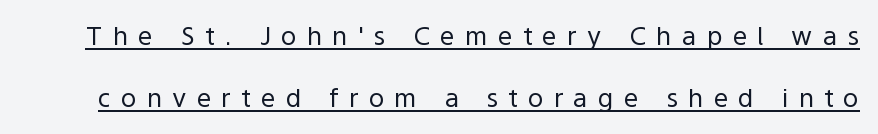
The image shows 26 px text type, upright; set loose line spacing (2.39x), unusually wide letter spacing (+0.39 em), underlined.
